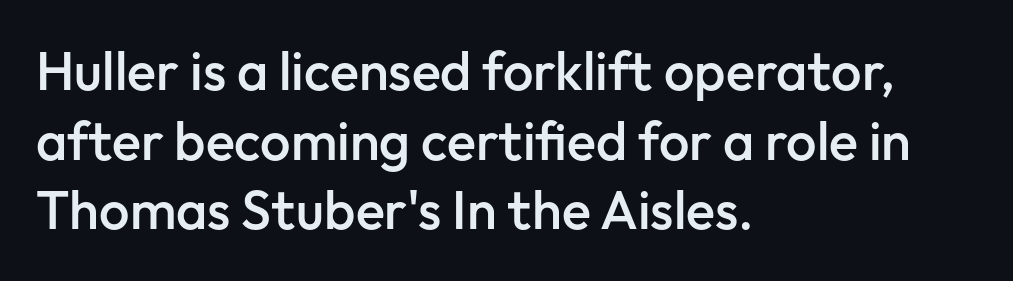
{"serif": "no", "italic": "no", "bold": "semi", "weight": "semibold", "width": "normal", "stroke_contrast": "low", "x_height": "medium", "monospaced": "no", "underline": "no", "align": "left", "line_spacing": "normal", "line_spacing_ratio": 1.29, "letter_spacing": "normal", "letter_spacing_em": 0.0, "glyph_px": 54}
